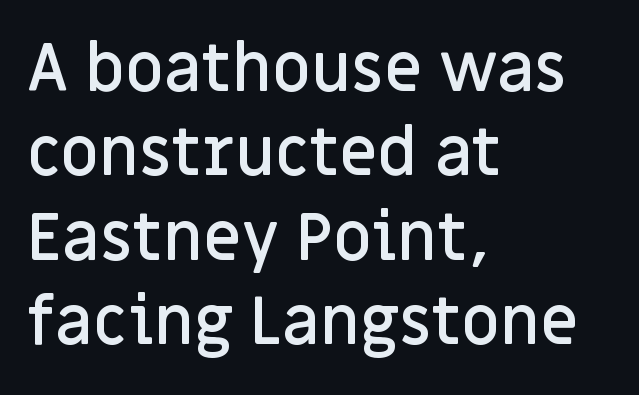
The image shows 66 px semibold sans-serif type, upright; set left-aligned, normal line spacing (1.28x), normal letter spacing, not underlined; low stroke contrast and a large x-height.
